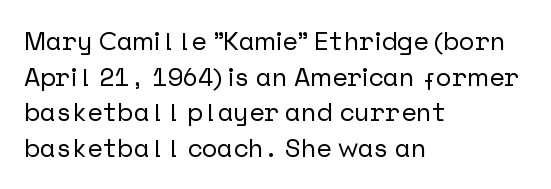
The image shows 26 px text type, upright; set left-aligned, normal line spacing (1.37x), normal letter spacing, not underlined.
